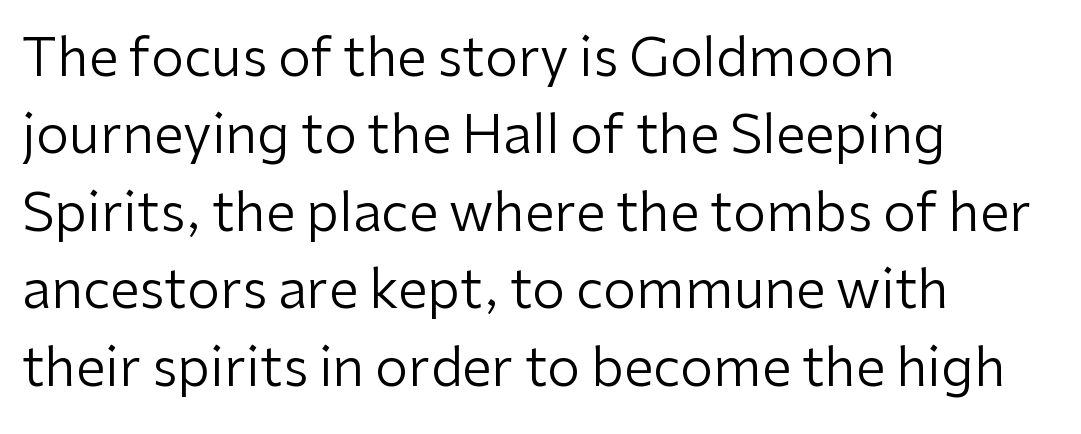
{"serif": "no", "italic": "no", "bold": "no", "weight": "regular", "width": "normal", "stroke_contrast": "low", "x_height": "medium", "monospaced": "no", "underline": "no", "align": "left", "line_spacing": "normal", "line_spacing_ratio": 1.46, "letter_spacing": "normal", "letter_spacing_em": 0.0, "glyph_px": 53}
